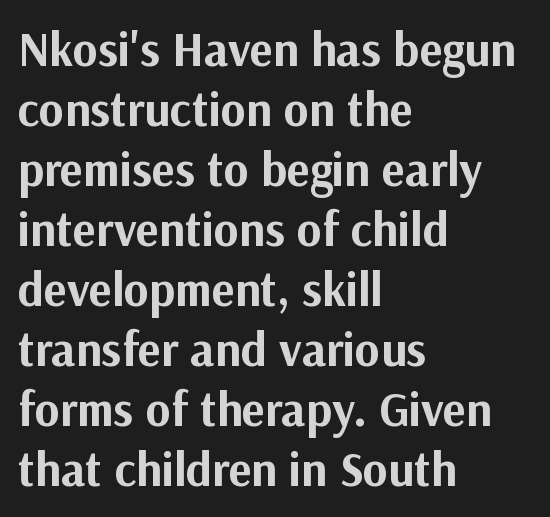
The face used here is proportionally spaced, like ordinary book or web type. Tall strokes in this sample are plumb rather than angled. How heavy is the stroke? Heavy — this is a bold. Line spacing here is normal.
